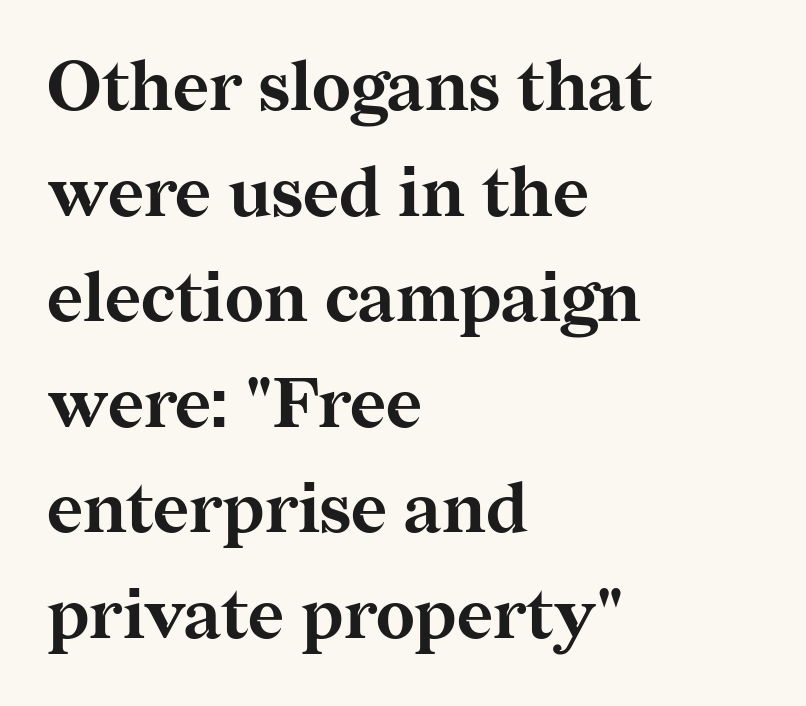
{"serif": "yes", "italic": "no", "bold": "yes", "weight": "bold", "width": "normal", "stroke_contrast": "medium", "x_height": "medium", "monospaced": "no", "underline": "no", "align": "left", "line_spacing": "normal", "line_spacing_ratio": 1.53, "letter_spacing": "normal", "letter_spacing_em": 0.0, "glyph_px": 69}
